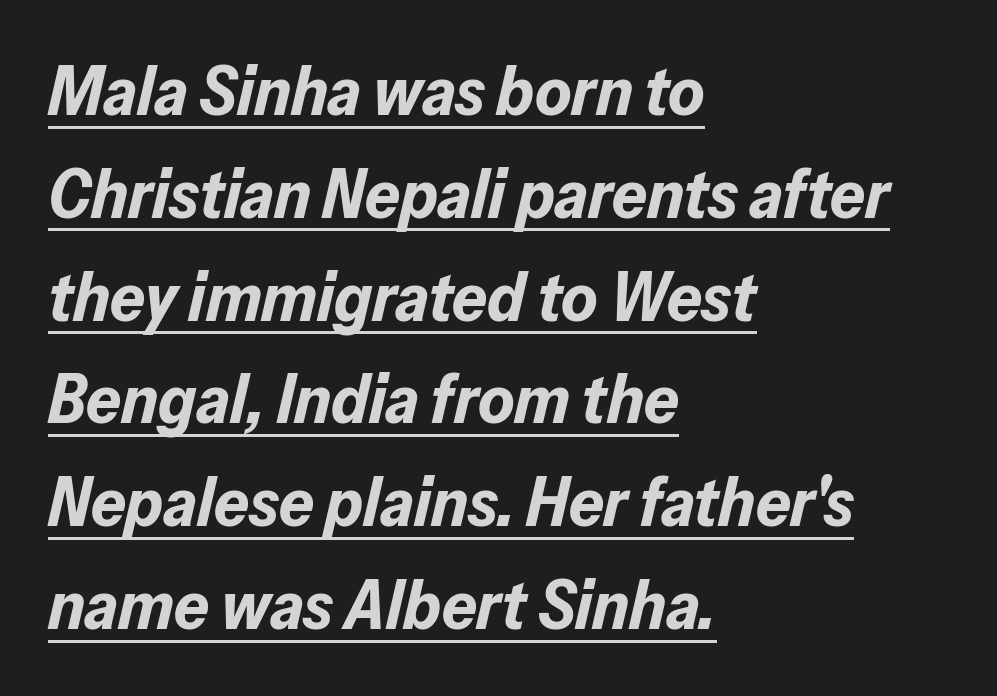
Q: Is the text bold? A: Yes.
Q: Is the text italic (slanted)? A: Yes, it leans right by about 13 degrees.
Q: Is the text underlined? A: Yes.
Q: How is the paragraph aligned? A: Left-aligned.
Q: Is the spacing between letters normal or unusually wide? A: Normal.
Q: Is the spacing between lines tight, normal or loose? A: Normal.
Q: Width (condensed, normal, or wide)? A: Normal.
Q: Stroke contrast? A: Low.
Q: x-height? A: Medium.
Q: Monospaced? A: No.
